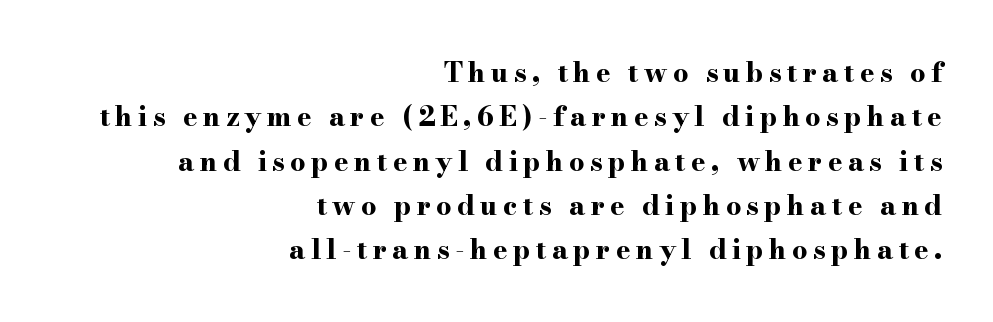
Chunky letters — that's bold for sure. Notice how the passage keeps a crisp vertical edge on the right only. The gaps between neighbouring characters are conspicuously large. Notice how descenders clear the ascenders below comfortably — that's standard leading. Unmarked baselines from the first word to the last.
